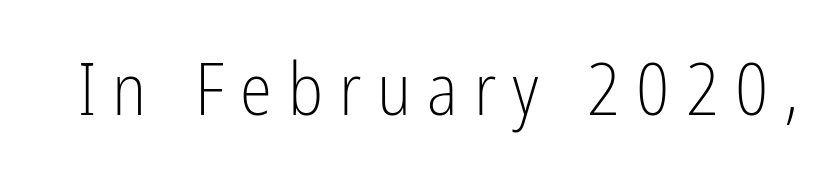
{"serif": "no", "italic": "no", "bold": "no", "weight": "light", "width": "condensed", "stroke_contrast": "low", "x_height": "medium", "monospaced": "no", "underline": "no", "letter_spacing": "wide", "letter_spacing_em": 0.22, "glyph_px": 73}
